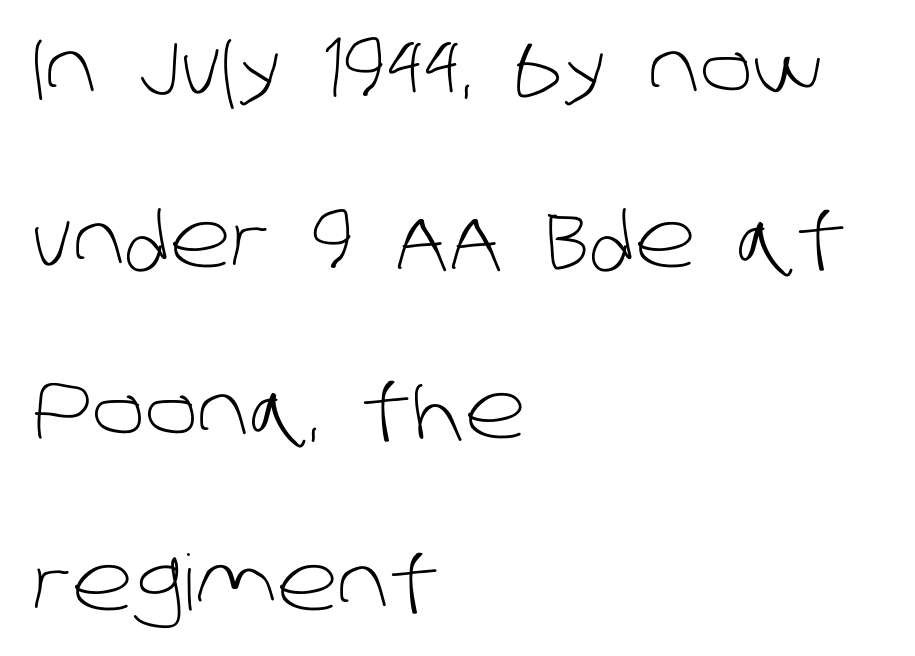
Q: Is the text bold? A: No.
Q: Is the typeface a serif or a sans-serif typeface? A: Sans-serif.
Q: Is the text underlined? A: No.
Q: How is the paragraph aligned? A: Left-aligned.
Q: Is the spacing between letters normal or unusually wide? A: Normal.
Q: Is the spacing between lines tight, normal or loose? A: Loose.
Q: Width (condensed, normal, or wide)? A: Normal.
Q: Stroke contrast? A: Low.
Q: x-height? A: Large.
Q: Monospaced? A: No.
